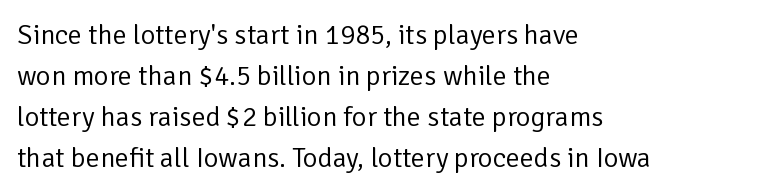
The image shows 28 px regular-weight sans-serif type, upright; set left-aligned, normal line spacing (1.46x), normal letter spacing, not underlined; low stroke contrast and a medium x-height.
